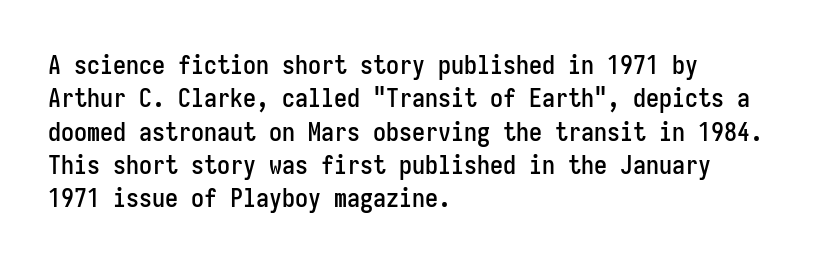
The image shows 26 px text type, upright; set left-aligned, normal line spacing (1.28x), normal letter spacing, not underlined.
